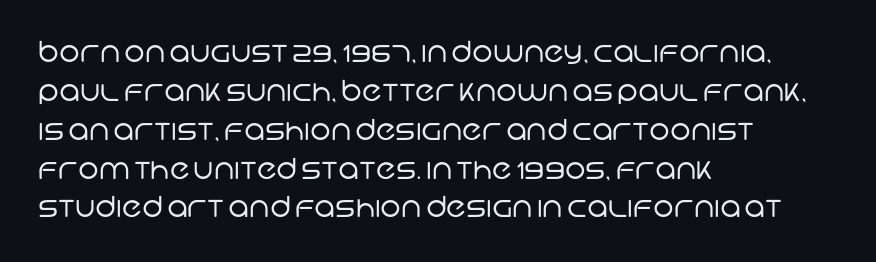
This sample uses plain, unmodified letter spacing. The face used here is proportionally spaced, like ordinary book or web type. In CSS terms this would be text-align: left. Observe the absence of serifs on each vertical stroke in this sample. No chunkiness to these letters — they're not bold.
